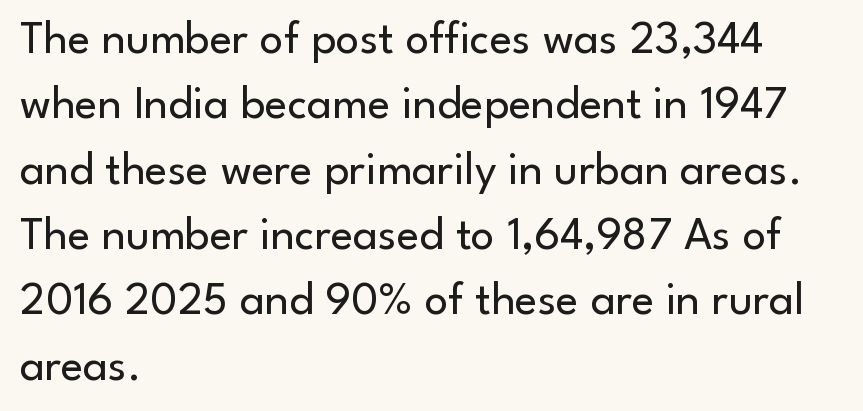
The image shows 47 px regular-weight sans-serif type, upright; set left-aligned, normal line spacing (1.39x), normal letter spacing, not underlined; low stroke contrast and a small x-height.
